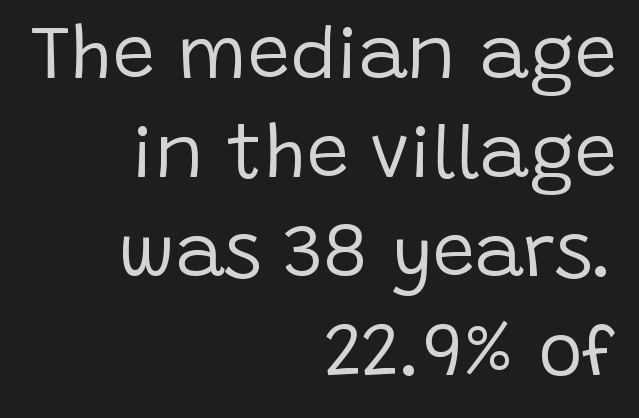
The image shows 75 px regular-weight sans-serif type, upright; set right-aligned, normal line spacing (1.32x), normal letter spacing, not underlined; low stroke contrast and a large x-height.
